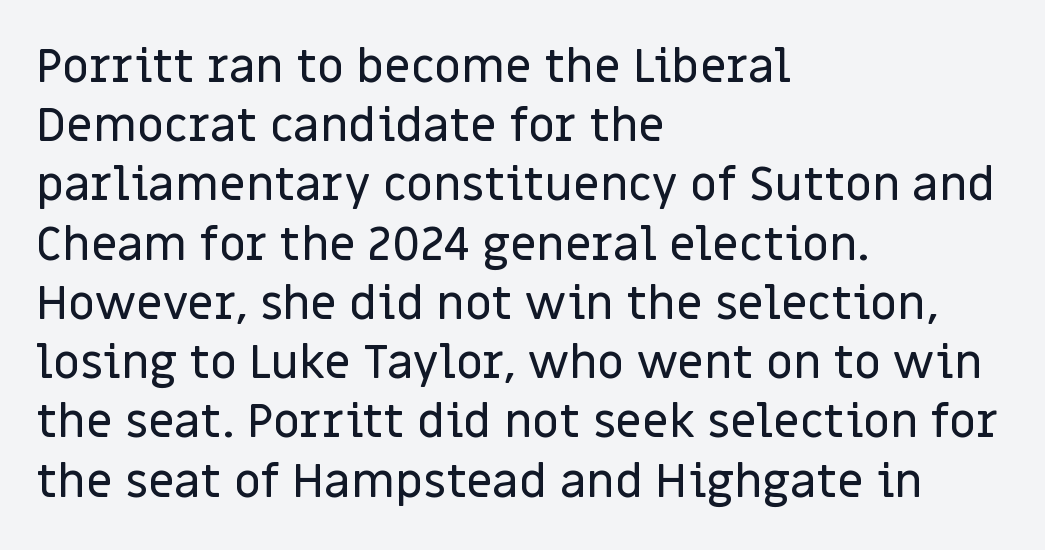
{"serif": "no", "italic": "no", "width": "normal", "stroke_contrast": "low", "x_height": "large", "monospaced": "no", "underline": "no", "align": "left", "line_spacing": "normal", "line_spacing_ratio": 1.26, "letter_spacing": "normal", "letter_spacing_em": 0.0, "glyph_px": 47}
